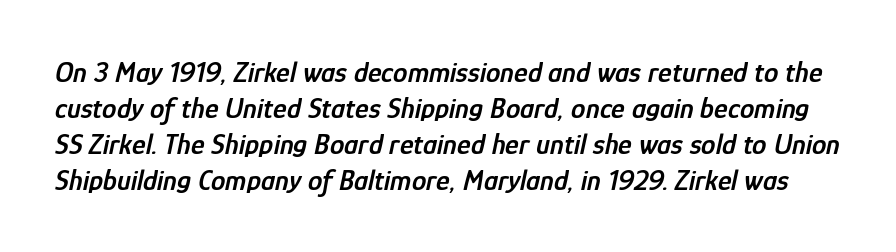
The letterforms sit shoulder to shoulder at normal distance. The glyphs are unaccompanied by any horizontal stroke below them. Each letter keeps its own natural width here, so spacing adapts to shape. Caption: semibold face, moderately heavy strokes. Is the type slanted? Yes — the strokes lean at a clear angle.
